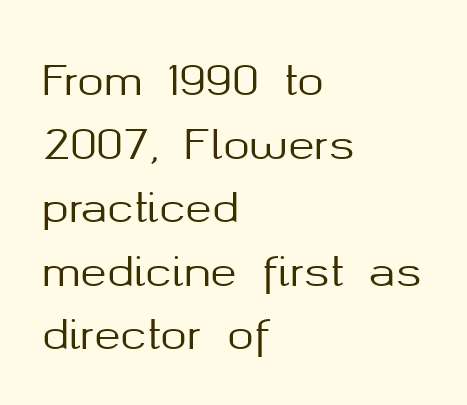
Q: Is the text italic (slanted)? A: No, it is upright.
Q: Is the typeface a serif or a sans-serif typeface? A: Sans-serif.
Q: Is the text underlined? A: No.
Q: How is the paragraph aligned? A: Left-aligned.
Q: Is the spacing between letters normal or unusually wide? A: Normal.
Q: Is the spacing between lines tight, normal or loose? A: Normal.
Q: Width (condensed, normal, or wide)? A: Normal.
Q: Stroke contrast? A: Medium.
Q: x-height? A: Medium.
Q: Monospaced? A: No.
